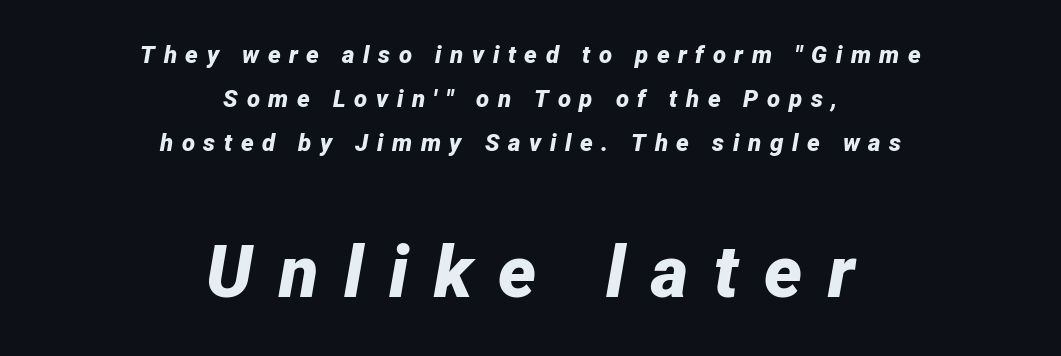
Compared with ordinary roman type, these characters are visibly tilted. Check under the words: just untouched page. What weight is shown? A full bold with thick strokes. Think of a printed novel: that variable character pitch is what you see here.
